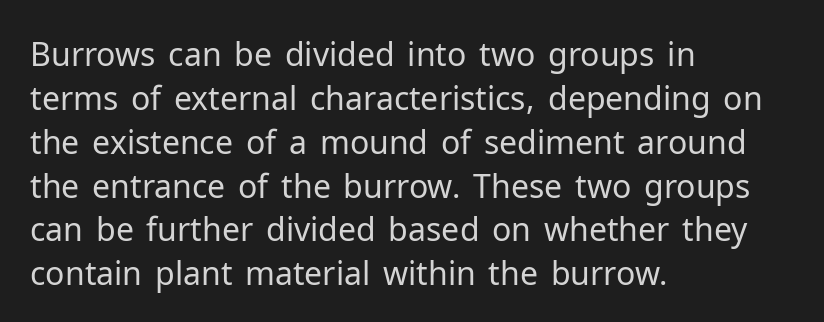
Honestly, there is no underline to notice here at all. The typeface chosen for these lines omits serifs. This sample is left-justified, so line endings fall wherever the words run out. This is the regular roman posture of the typeface.
